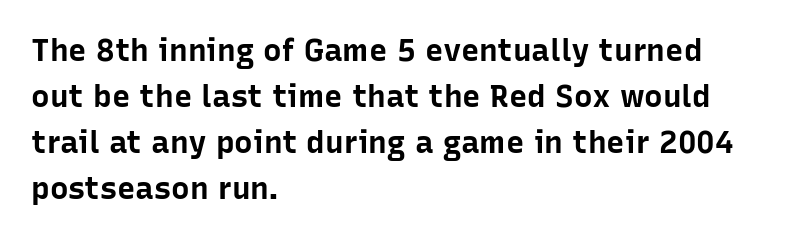
{"serif": "no", "italic": "no", "bold": "yes", "weight": "bold", "width": "normal", "stroke_contrast": "low", "x_height": "medium", "monospaced": "no", "underline": "no", "align": "left", "line_spacing": "normal", "line_spacing_ratio": 1.48, "letter_spacing": "normal", "letter_spacing_em": 0.0, "glyph_px": 31}
